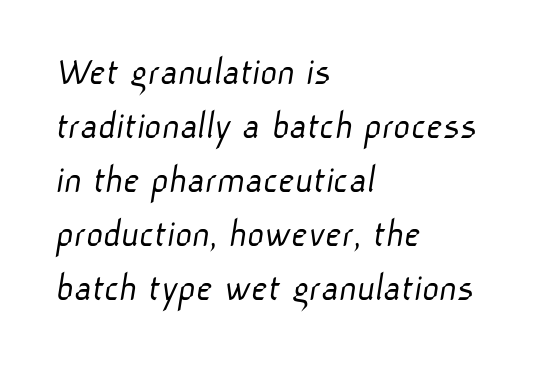
{"serif": "no", "bold": "no", "weight": "light", "width": "normal", "stroke_contrast": "low", "x_height": "medium", "monospaced": "no", "underline": "no", "align": "left", "line_spacing": "normal", "line_spacing_ratio": 1.32, "letter_spacing": "normal", "letter_spacing_em": 0.0, "glyph_px": 41}
